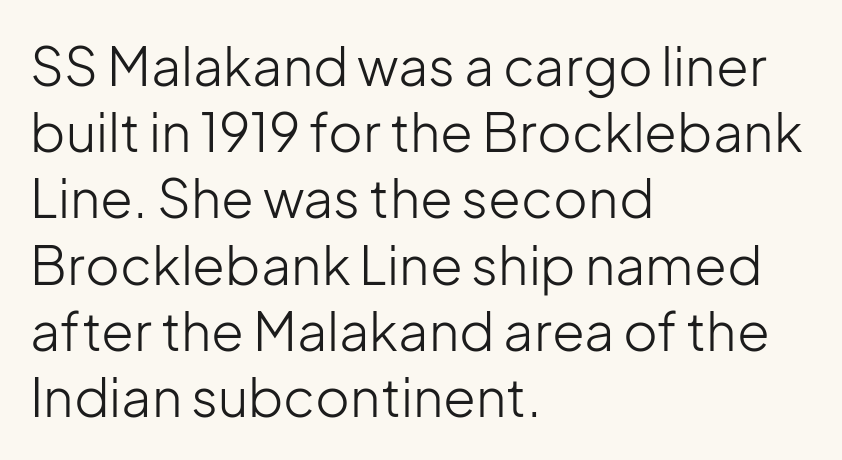
Q: Is the text bold? A: No.
Q: Is the text italic (slanted)? A: No, it is upright.
Q: Is the typeface a serif or a sans-serif typeface? A: Sans-serif.
Q: Is the text underlined? A: No.
Q: How is the paragraph aligned? A: Left-aligned.
Q: Is the spacing between letters normal or unusually wide? A: Normal.
Q: Is the spacing between lines tight, normal or loose? A: Normal.
Q: Width (condensed, normal, or wide)? A: Normal.
Q: Stroke contrast? A: Low.
Q: x-height? A: Medium.
Q: Monospaced? A: No.
